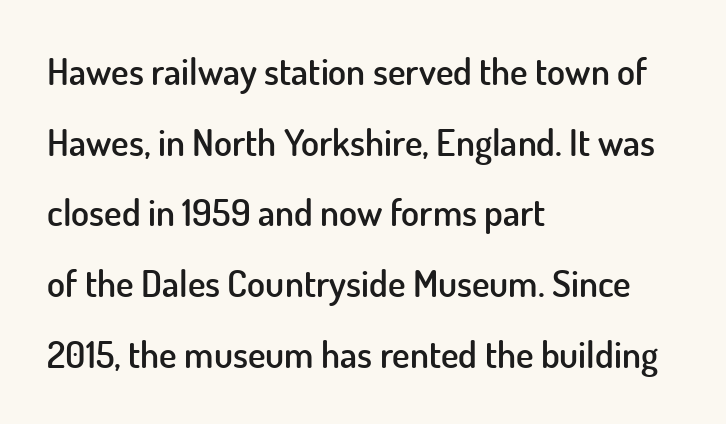
{"serif": "no", "italic": "no", "bold": "semi", "weight": "semibold", "width": "normal", "stroke_contrast": "low", "x_height": "small", "monospaced": "no", "underline": "no", "align": "left", "line_spacing": "loose", "line_spacing_ratio": 1.91, "letter_spacing": "normal", "letter_spacing_em": 0.0, "glyph_px": 37}
